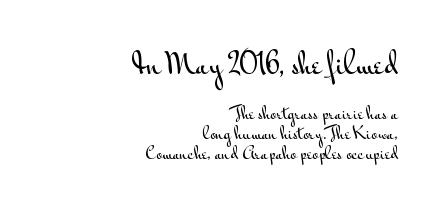
Rows of type keep a routine distance in the vertical direction. The words here are not underlined. Classification — sans serif. Varying glyph widths throughout — classic text-font behaviour. If you squint, the top block still reads clearly — it's the larger of the two.
